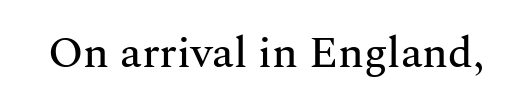
The image shows 44 px serif type, upright; set normal letter spacing, not underlined; medium stroke contrast and a medium x-height.
